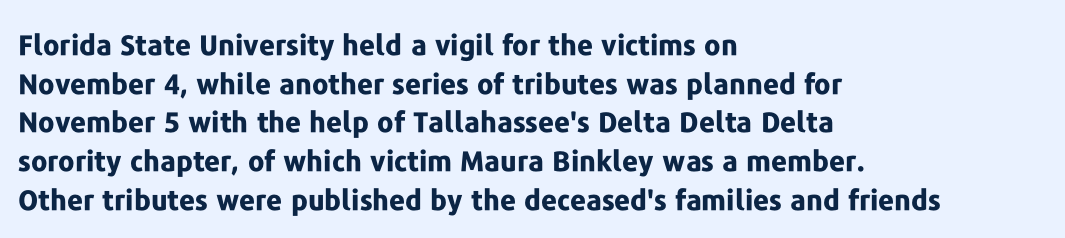
The image shows 28 px bold sans-serif type, upright; set left-aligned, normal line spacing (1.38x), normal letter spacing, not underlined; low stroke contrast and a medium x-height.
